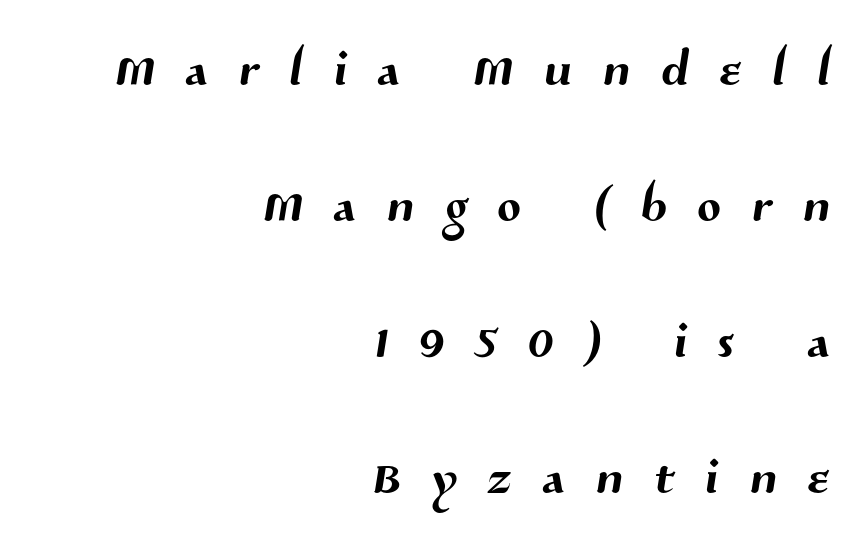
Q: Is the typeface a serif or a sans-serif typeface? A: Sans-serif.
Q: Is the text underlined? A: No.
Q: How is the paragraph aligned? A: Right-aligned.
Q: Is the spacing between letters normal or unusually wide? A: Unusually wide.
Q: Is the spacing between lines tight, normal or loose? A: Loose.
Q: Width (condensed, normal, or wide)? A: Normal.
Q: Stroke contrast? A: Medium.
Q: x-height? A: Medium.
Q: Monospaced? A: No.
